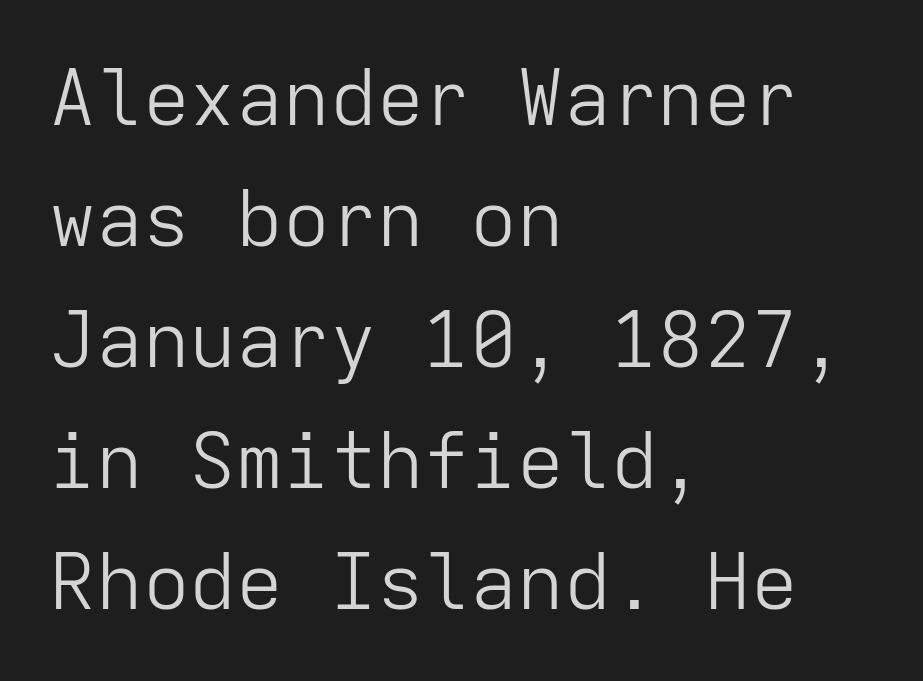
{"serif": "no", "italic": "no", "bold": "no", "weight": "light", "width": "normal", "stroke_contrast": "low", "x_height": "medium", "monospaced": "yes", "underline": "no", "align": "left", "line_spacing": "normal", "line_spacing_ratio": 1.55, "letter_spacing": "normal", "letter_spacing_em": 0.0, "glyph_px": 78}
